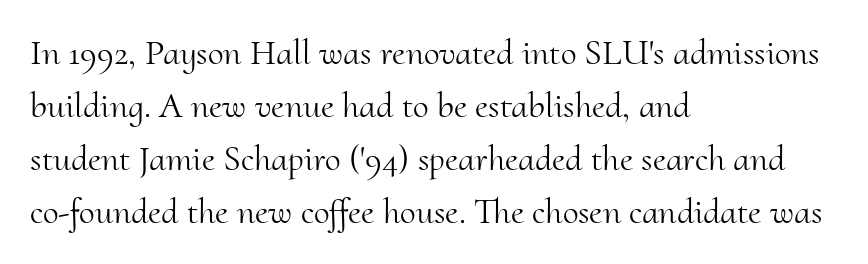
Q: Is the text bold? A: No.
Q: Is the text italic (slanted)? A: No, it is upright.
Q: Is the typeface a serif or a sans-serif typeface? A: Serif.
Q: Is the text underlined? A: No.
Q: How is the paragraph aligned? A: Left-aligned.
Q: Is the spacing between letters normal or unusually wide? A: Normal.
Q: Is the spacing between lines tight, normal or loose? A: Normal.
Q: Width (condensed, normal, or wide)? A: Normal.
Q: Stroke contrast? A: Medium.
Q: x-height? A: Small.
Q: Monospaced? A: No.
